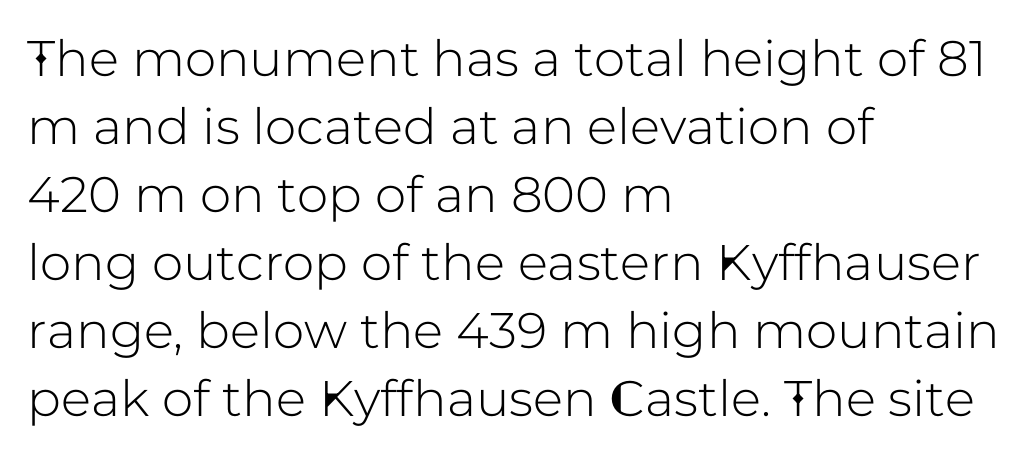
{"serif": "no", "italic": "no", "width": "normal", "stroke_contrast": "low", "x_height": "medium", "monospaced": "no", "underline": "no", "align": "left", "line_spacing": "normal", "line_spacing_ratio": 1.36, "letter_spacing": "normal", "letter_spacing_em": 0.0, "glyph_px": 50}
